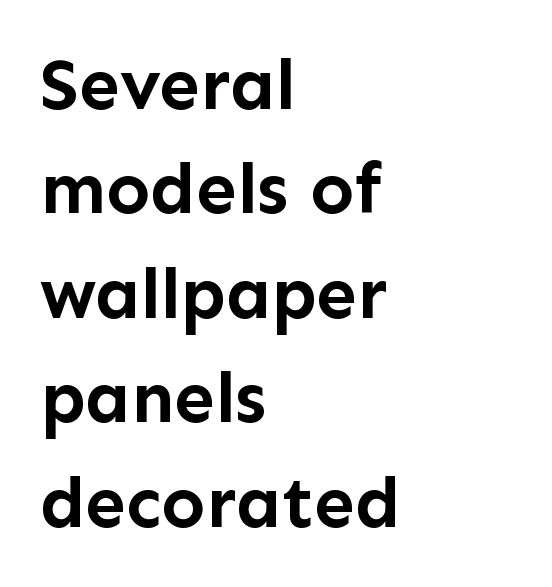
{"serif": "no", "italic": "no", "bold": "yes", "weight": "semibold", "width": "normal", "stroke_contrast": "low", "x_height": "medium", "monospaced": "no", "underline": "no", "align": "left", "line_spacing": "normal", "line_spacing_ratio": 1.43, "letter_spacing": "normal", "letter_spacing_em": 0.0, "glyph_px": 73}
